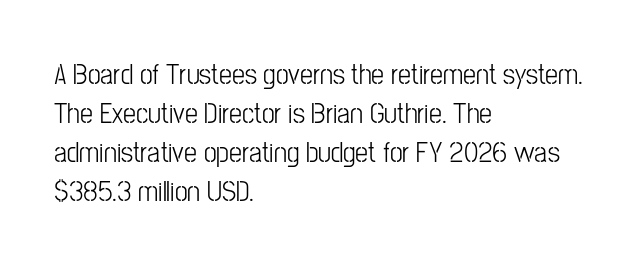
{"serif": "no", "italic": "no", "bold": "no", "weight": "light", "width": "condensed", "stroke_contrast": "low", "x_height": "medium", "monospaced": "no", "underline": "no", "align": "left", "line_spacing": "normal", "line_spacing_ratio": 1.34, "letter_spacing": "normal", "letter_spacing_em": 0.0, "glyph_px": 29}
